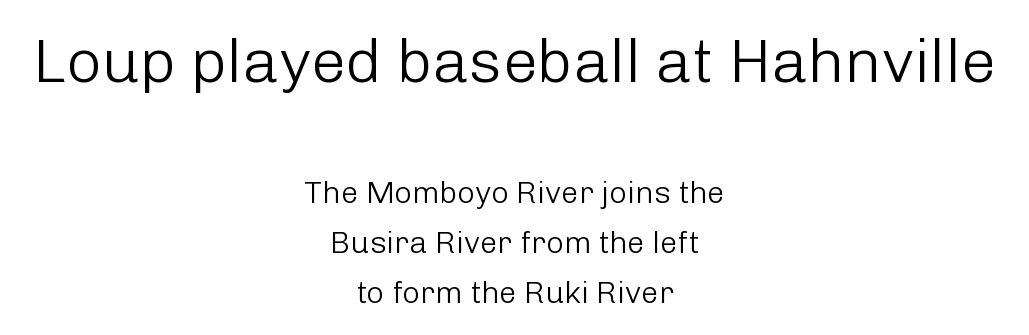
Q: Is the text bold? A: No.
Q: Is the text italic (slanted)? A: No, it is upright.
Q: Is the typeface a serif or a sans-serif typeface? A: Sans-serif.
Q: Is the text underlined? A: No.
Q: How is the paragraph aligned? A: Centered.
Q: Is the spacing between letters normal or unusually wide? A: Normal.
Q: Is the spacing between lines tight, normal or loose? A: Normal.
Q: Which block of text is set in a larger size, the first (top) or the second (bottom)? A: The first (top) one.
Q: Width (condensed, normal, or wide)? A: Normal.
Q: Stroke contrast? A: Low.
Q: x-height? A: Medium.
Q: Monospaced? A: No.
